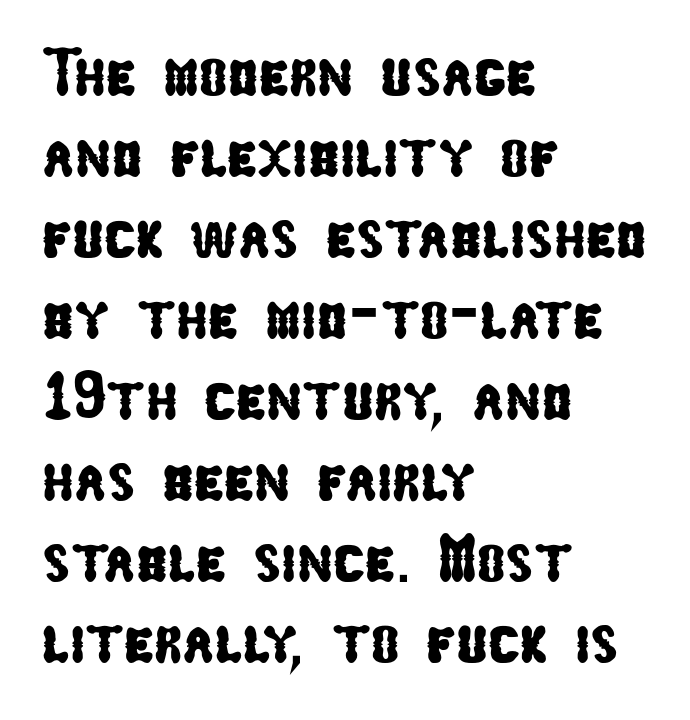
{"serif": "no", "width": "condensed", "stroke_contrast": "low", "x_height": "medium", "monospaced": "no", "underline": "no", "align": "left", "line_spacing_ratio": 1.21, "letter_spacing": "normal", "letter_spacing_em": 0.0, "glyph_px": 67}
